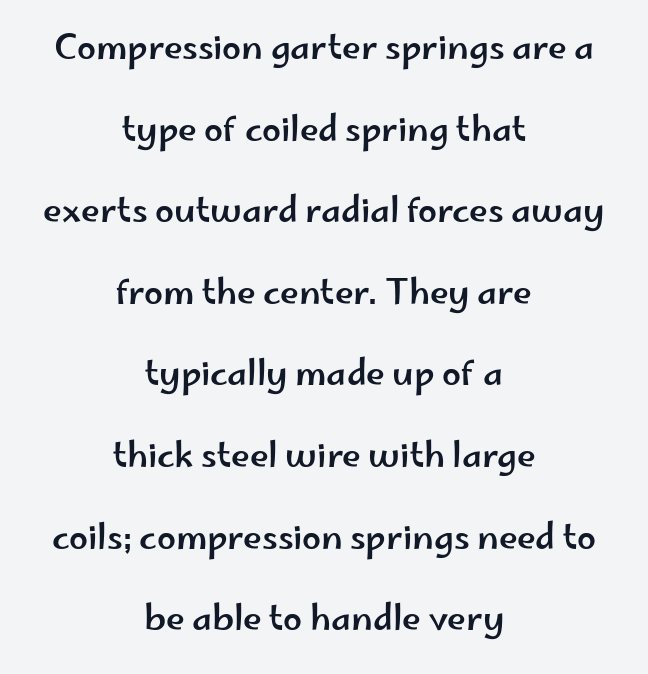
The image shows 34 px wide sans-serif type, upright; set centered, loose line spacing (2.4x), normal letter spacing, not underlined; low stroke contrast and a small x-height.
